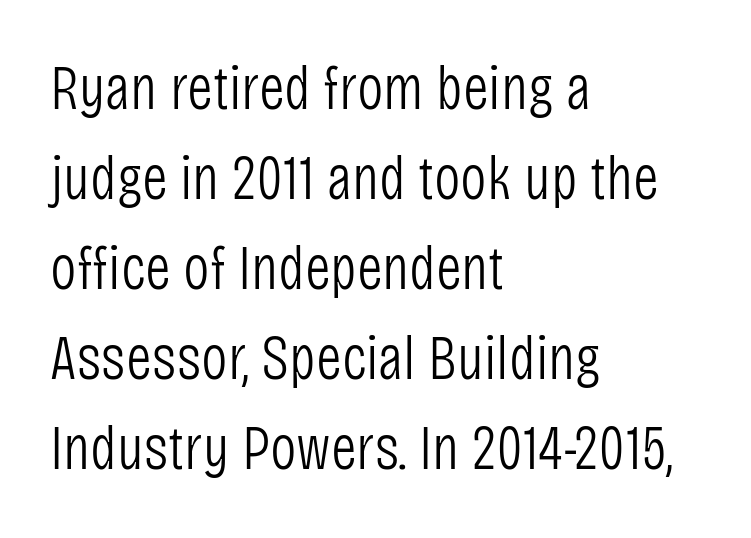
Q: Is the text bold? A: No.
Q: Is the text italic (slanted)? A: No, it is upright.
Q: Is the typeface a serif or a sans-serif typeface? A: Sans-serif.
Q: Is the text underlined? A: No.
Q: How is the paragraph aligned? A: Left-aligned.
Q: Is the spacing between letters normal or unusually wide? A: Normal.
Q: Is the spacing between lines tight, normal or loose? A: Normal.
Q: Width (condensed, normal, or wide)? A: Condensed.
Q: Stroke contrast? A: Low.
Q: x-height? A: Large.
Q: Monospaced? A: No.
